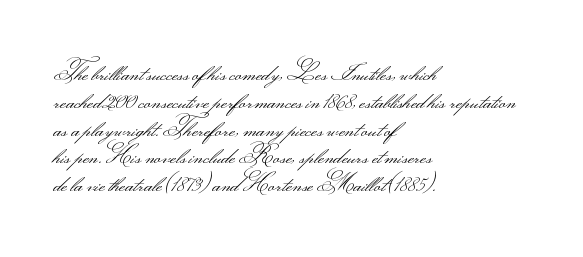
{"bold": "no", "underline": "no", "align": "left", "line_spacing_ratio": 1.21, "letter_spacing": "normal", "letter_spacing_em": 0.0, "glyph_px": 23}
